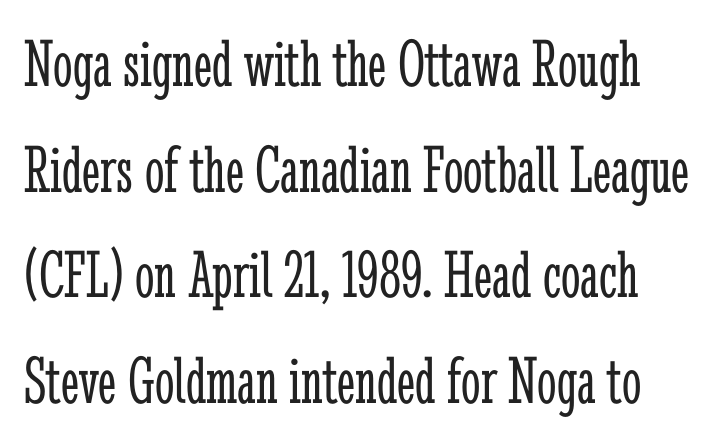
Q: Is the text bold? A: No.
Q: Is the text italic (slanted)? A: No, it is upright.
Q: Is the typeface a serif or a sans-serif typeface? A: Serif.
Q: Is the text underlined? A: No.
Q: Is the spacing between letters normal or unusually wide? A: Normal.
Q: Is the spacing between lines tight, normal or loose? A: Normal.
Q: Width (condensed, normal, or wide)? A: Condensed.
Q: Stroke contrast? A: Low.
Q: x-height? A: Medium.
Q: Monospaced? A: No.
